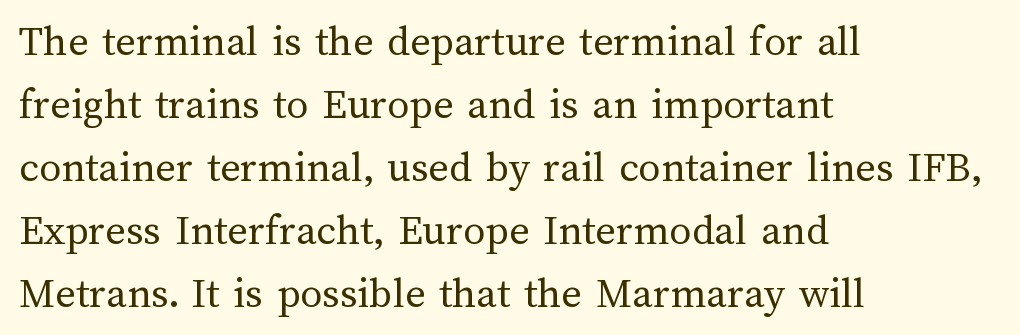
{"italic": "no", "bold": "no", "weight": "regular", "width": "normal", "stroke_contrast": "medium", "x_height": "medium", "monospaced": "no", "underline": "no", "align": "left", "line_spacing": "normal", "line_spacing_ratio": 1.43, "letter_spacing": "normal", "letter_spacing_em": 0.0, "glyph_px": 44}
